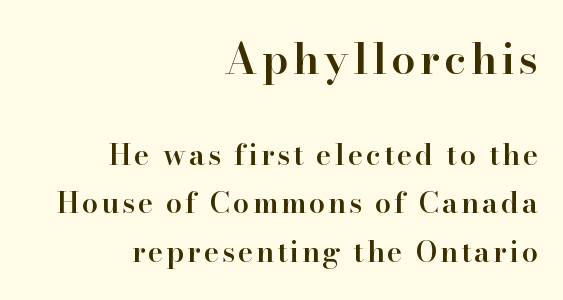
The image shows 43 px semibold serif type, upright; set right-aligned, normal line spacing (1.68x), not underlined; the first (top) block is 1.48x larger; high stroke contrast and a small x-height.
